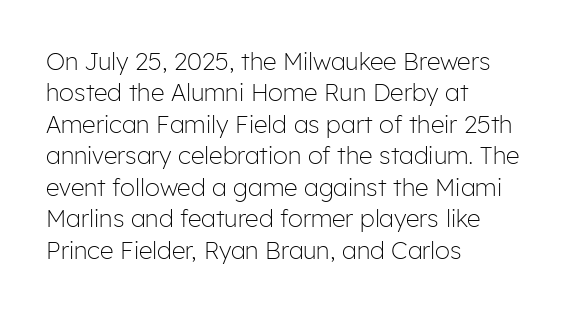
{"italic": "no", "bold": "no", "underline": "no", "align": "left", "line_spacing": "normal", "line_spacing_ratio": 1.31, "letter_spacing": "normal", "letter_spacing_em": 0.0, "glyph_px": 24}
